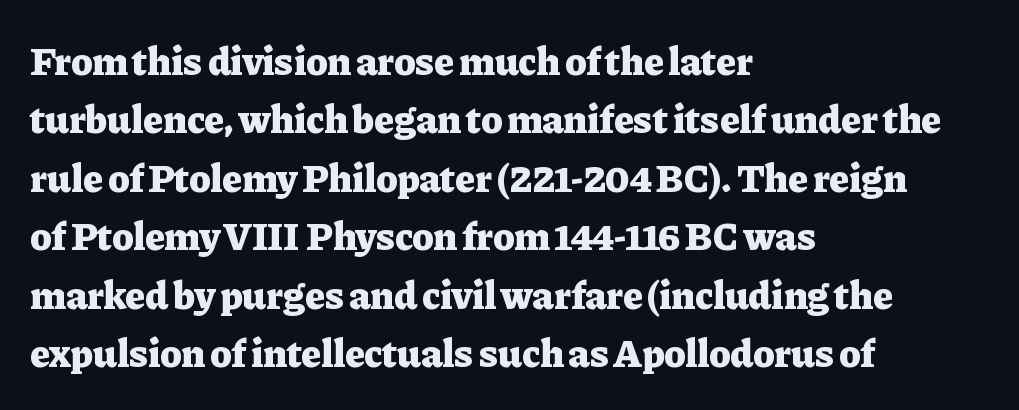
In terms of weight, the rendering is a true, heavy bold. In terms of leading, this rendering sits right in the middle. The specimen omits any rule beneath the text block's lines. Nope, not italic — everything's standing straight.
